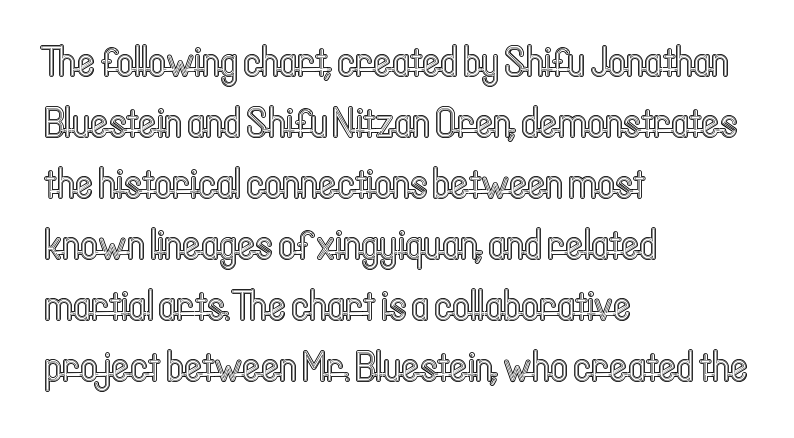
The image shows 43 px condensed type, upright; set left-aligned, normal line spacing (1.42x), normal letter spacing, not underlined; a medium x-height.
